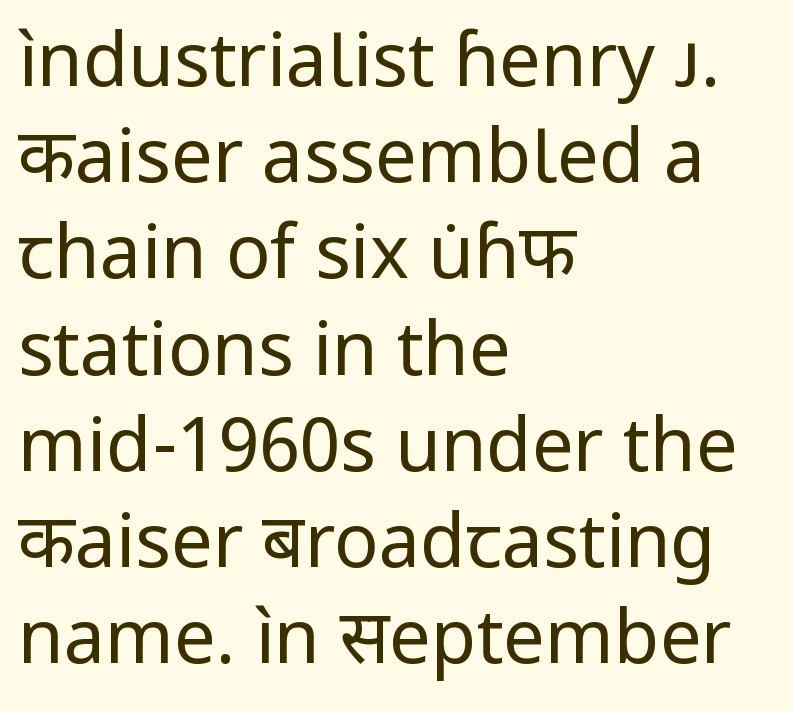
Q: Is the text bold? A: No.
Q: Is the text italic (slanted)? A: No, it is upright.
Q: Is the typeface a serif or a sans-serif typeface? A: Sans-serif.
Q: Is the text underlined? A: No.
Q: How is the paragraph aligned? A: Left-aligned.
Q: Is the spacing between letters normal or unusually wide? A: Normal.
Q: Is the spacing between lines tight, normal or loose? A: Normal.
Q: Width (condensed, normal, or wide)? A: Normal.
Q: Stroke contrast? A: Low.
Q: x-height? A: Medium.
Q: Monospaced? A: No.
